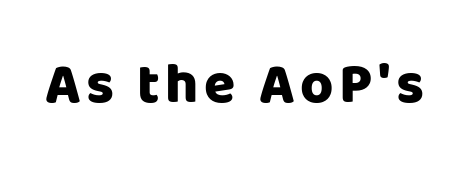
{"serif": "no", "italic": "no", "bold": "yes", "weight": "heavy", "width": "normal", "stroke_contrast": "low", "x_height": "large", "monospaced": "no", "underline": "no", "glyph_px": 57}
